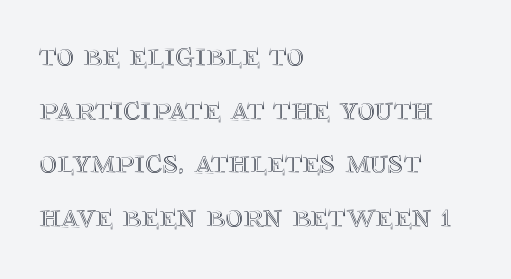
{"italic": "no", "width": "normal", "x_height": "large", "monospaced": "no", "underline": "no", "align": "left", "line_spacing": "normal", "line_spacing_ratio": 1.58, "letter_spacing": "normal", "letter_spacing_em": 0.0, "glyph_px": 34}
